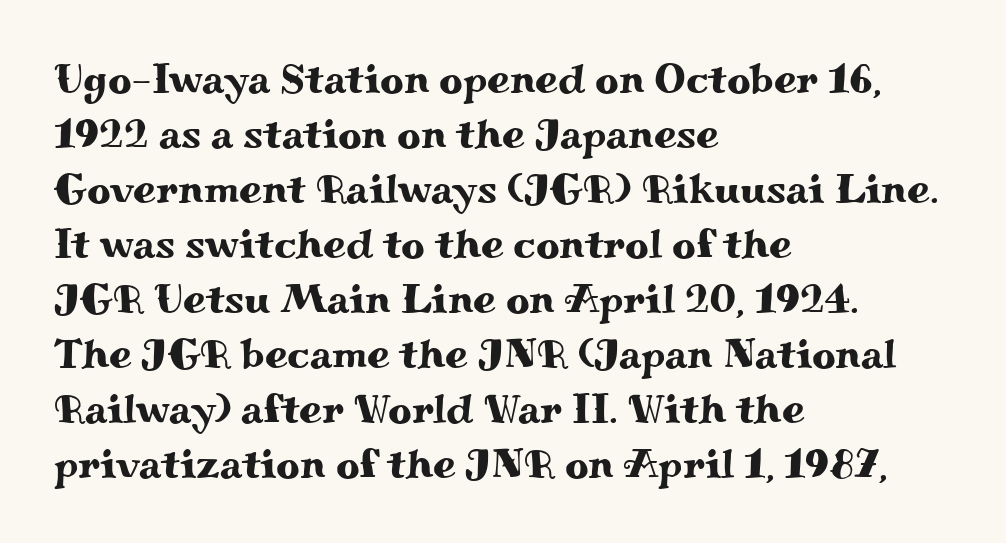
{"serif": "yes", "italic": "no", "width": "wide", "stroke_contrast": "medium", "x_height": "small", "monospaced": "no", "underline": "no", "align": "left", "line_spacing": "normal", "line_spacing_ratio": 1.34, "letter_spacing": "normal", "letter_spacing_em": 0.0, "glyph_px": 41}
